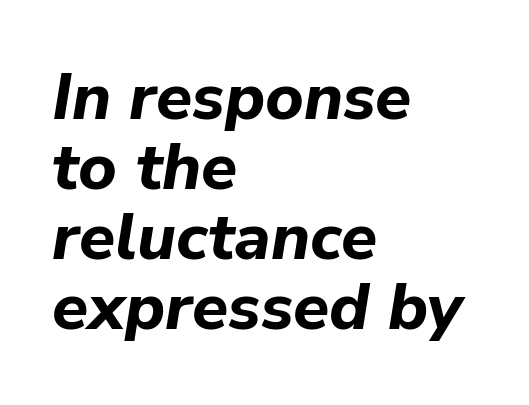
Q: Is the text bold? A: Yes.
Q: Is the text italic (slanted)? A: Yes, it leans right by about 9 degrees.
Q: Is the text underlined? A: No.
Q: How is the paragraph aligned? A: Left-aligned.
Q: Is the spacing between letters normal or unusually wide? A: Normal.
Q: Is the spacing between lines tight, normal or loose? A: Tight.
Q: Width (condensed, normal, or wide)? A: Normal.
Q: Stroke contrast? A: Low.
Q: x-height? A: Medium.
Q: Monospaced? A: No.
